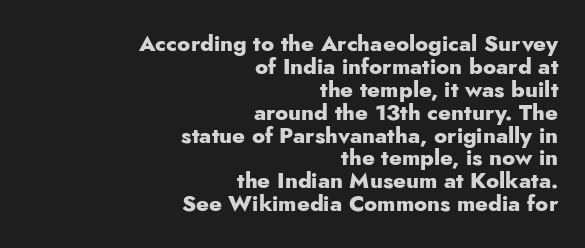
The image shows 22 px bold type, upright; set right-aligned, tight line spacing (1.04x), normal letter spacing, not underlined.
